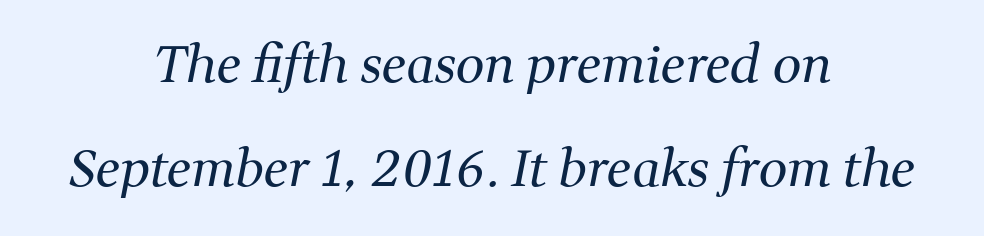
This sample has the flowing, uneven cadence of proportional lettering. Slanted lettering throughout. The area under the type is left untouched. Inter-character spacing is left at the font's built-in metrics. Stems here are at most as thick as an everyday book face.
